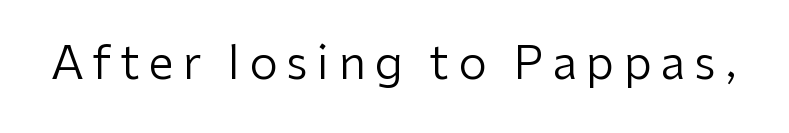
No letter is thick-stroked: the sample isn't bold. The string is rendered with underlining switched off. When letters stand straight like this, we call the style roman or upright. No feet cap the strokes, marking this as sans-serif type.
